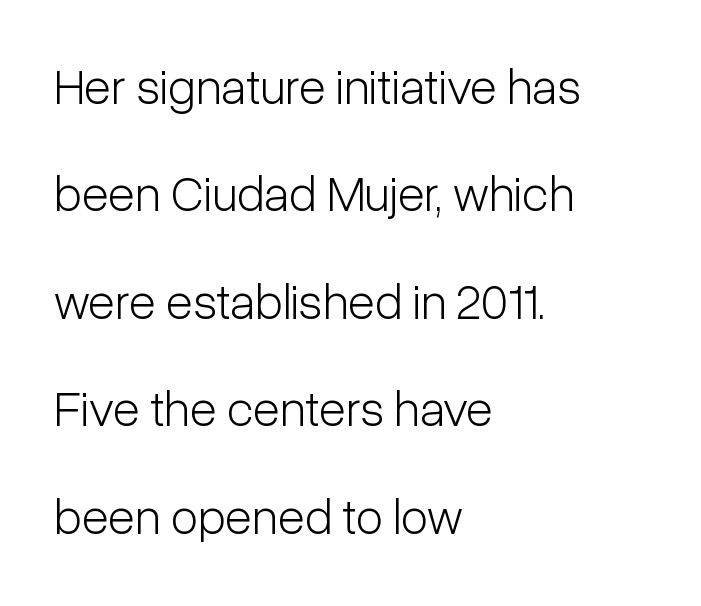
Q: Is the text bold? A: No.
Q: Is the text italic (slanted)? A: No, it is upright.
Q: Is the typeface a serif or a sans-serif typeface? A: Sans-serif.
Q: Is the text underlined? A: No.
Q: How is the paragraph aligned? A: Left-aligned.
Q: Is the spacing between letters normal or unusually wide? A: Normal.
Q: Is the spacing between lines tight, normal or loose? A: Loose.
Q: Width (condensed, normal, or wide)? A: Condensed.
Q: Stroke contrast? A: Low.
Q: x-height? A: Medium.
Q: Monospaced? A: No.
